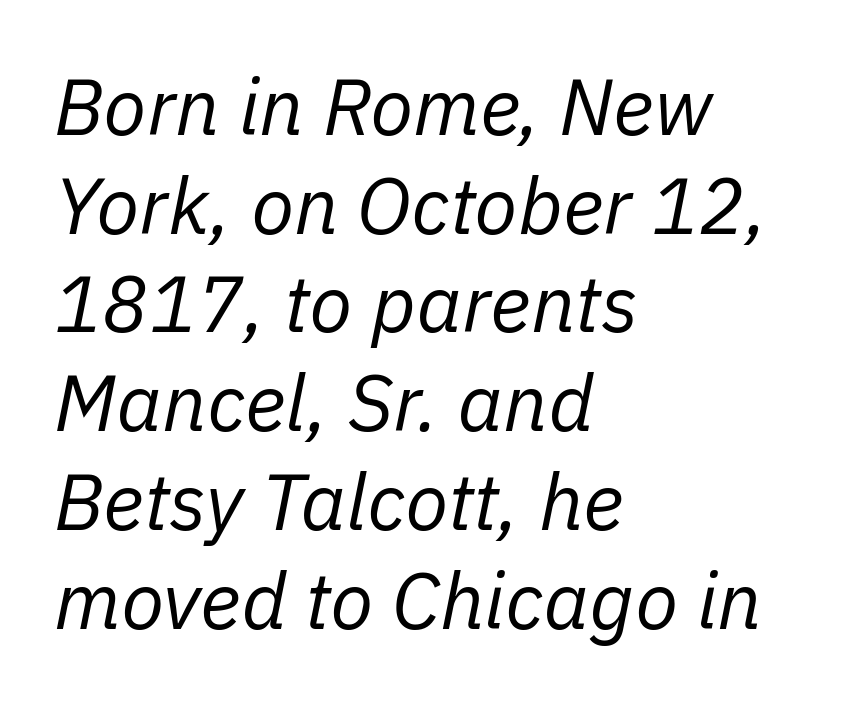
Q: Is the text bold? A: No.
Q: Is the text italic (slanted)? A: Yes, it leans right by about 11 degrees.
Q: Is the text underlined? A: No.
Q: How is the paragraph aligned? A: Left-aligned.
Q: Is the spacing between letters normal or unusually wide? A: Normal.
Q: Is the spacing between lines tight, normal or loose? A: Normal.
Q: Width (condensed, normal, or wide)? A: Normal.
Q: Stroke contrast? A: Low.
Q: x-height? A: Medium.
Q: Monospaced? A: No.
